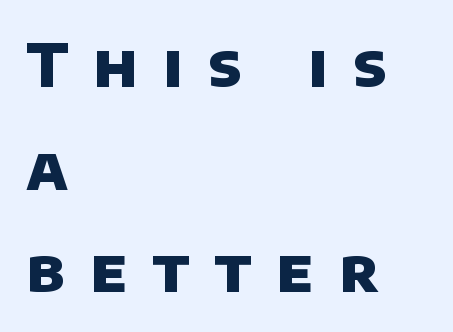
The image shows 59 px heavy sans-serif type; set left-aligned, line spacing 1.74x, unusually wide letter spacing (+0.43 em), not underlined; low stroke contrast and a large x-height.
